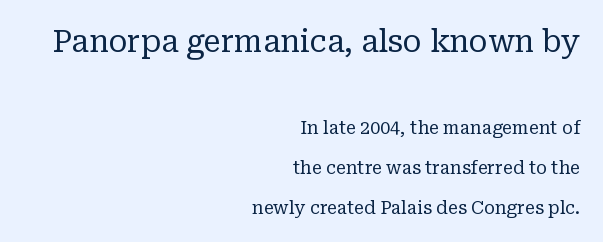
The image shows 31 px regular-weight serif type, upright; set right-aligned, loose line spacing (2.22x), normal letter spacing, not underlined; the first (top) block is 1.72x larger; low stroke contrast and a medium x-height.
